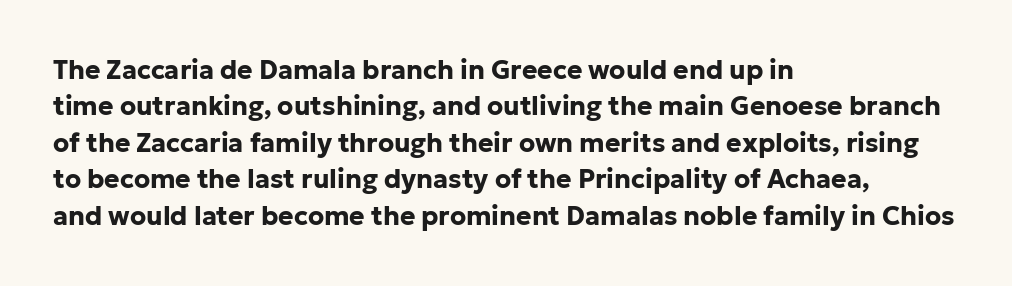
{"italic": "no", "bold": "yes", "underline": "no", "align": "left", "line_spacing": "normal", "line_spacing_ratio": 1.4, "letter_spacing": "normal", "letter_spacing_em": 0.0, "glyph_px": 26}
